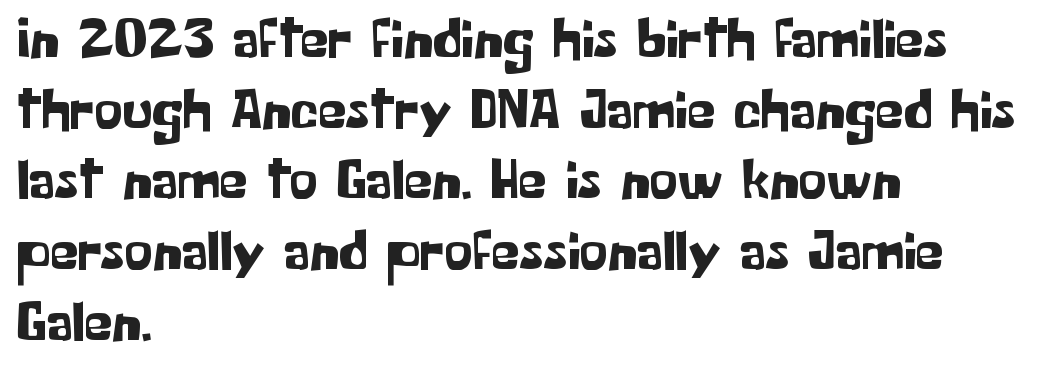
Teacher's note: observe the even left margin — that is flush-left alignment. Words appear dense and cohesive because spacing is normal. A clean baseline with only descenders dipping below it. Proportional: the letters do not fall into vertical columns.
